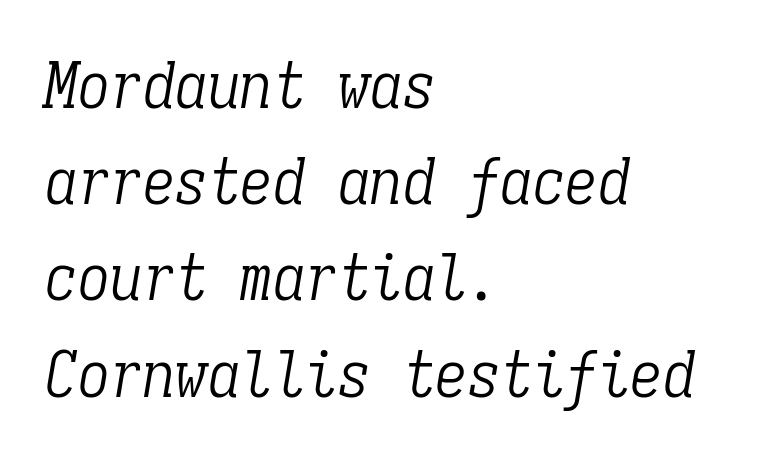
Is the block centered? No — it sits flush against the left margin. Line spacing here is normal. Would a proofreader flag this as italicized? Yes. Regarding serifs, this sample has them.
